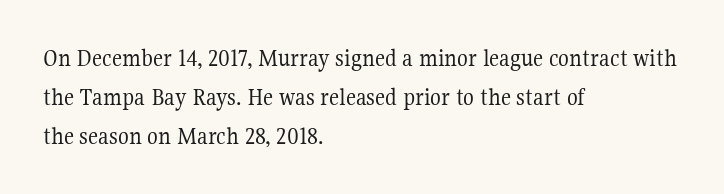
Q: Is the text bold? A: No.
Q: Is the text italic (slanted)? A: No, it is upright.
Q: Is the text underlined? A: No.
Q: How is the paragraph aligned? A: Left-aligned.
Q: Is the spacing between letters normal or unusually wide? A: Normal.
Q: Is the spacing between lines tight, normal or loose? A: Normal.
